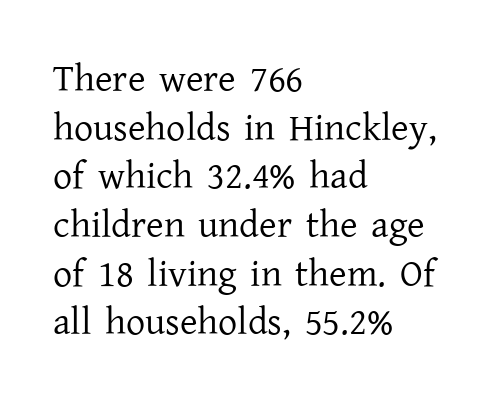
The letters sit at their default tracking, neither squeezed nor spread. Every stem runs plumb, perpendicular to the baseline. Horizontal bands of white between lines are of average thickness. Typeset ragged right — the left edge is the straight one. The face used here is proportionally spaced, like ordinary book or web type.
